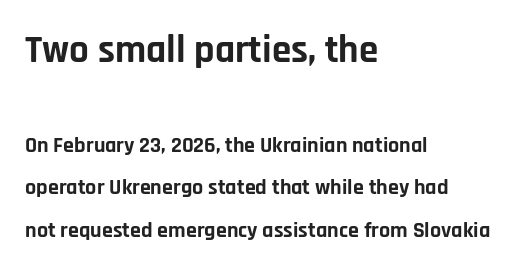
The image shows 39 px bold sans-serif type, upright; set left-aligned, loose line spacing (1.92x), normal letter spacing, not underlined; the first (top) block is 1.77x larger; low stroke contrast and a large x-height.
